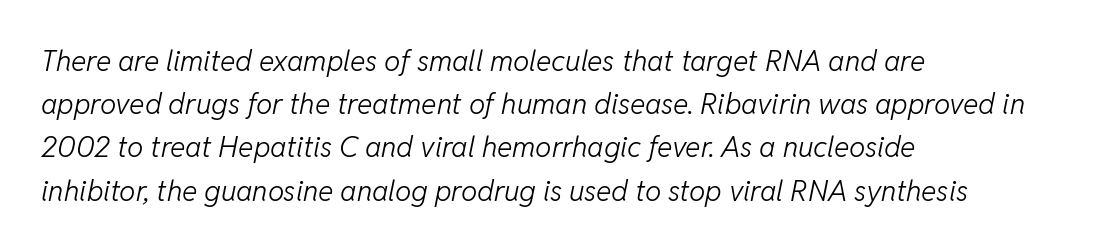
The image shows 29 px light type, italic (leaning right); set left-aligned, normal line spacing (1.49x), normal letter spacing, not underlined; low stroke contrast and a medium x-height.
